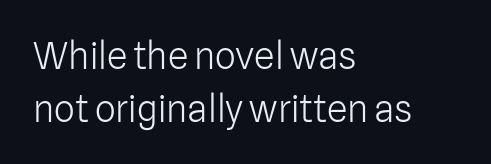
Q: Is the text bold? A: No.
Q: Is the text italic (slanted)? A: No, it is upright.
Q: Is the typeface a serif or a sans-serif typeface? A: Sans-serif.
Q: Is the text underlined? A: No.
Q: How is the paragraph aligned? A: Left-aligned.
Q: Is the spacing between letters normal or unusually wide? A: Normal.
Q: Is the spacing between lines tight, normal or loose? A: Normal.
Q: Width (condensed, normal, or wide)? A: Normal.
Q: Stroke contrast? A: Low.
Q: x-height? A: Medium.
Q: Monospaced? A: No.
